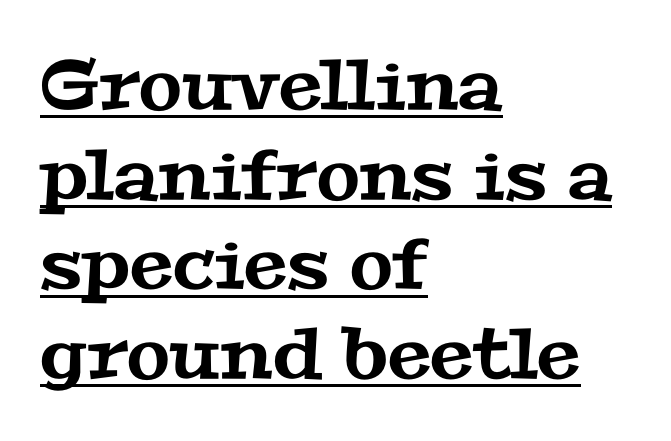
{"serif": "yes", "width": "wide", "stroke_contrast": "medium", "x_height": "medium", "monospaced": "no", "underline": "yes", "align": "left", "line_spacing": "normal", "line_spacing_ratio": 1.28, "letter_spacing": "normal", "letter_spacing_em": 0.0, "glyph_px": 70}
